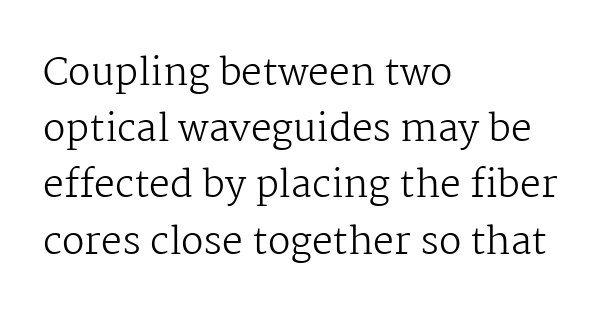
Q: Is the text bold? A: No.
Q: Is the text italic (slanted)? A: No, it is upright.
Q: Is the typeface a serif or a sans-serif typeface? A: Serif.
Q: Is the text underlined? A: No.
Q: How is the paragraph aligned? A: Left-aligned.
Q: Is the spacing between letters normal or unusually wide? A: Normal.
Q: Is the spacing between lines tight, normal or loose? A: Normal.
Q: Width (condensed, normal, or wide)? A: Normal.
Q: Stroke contrast? A: Medium.
Q: x-height? A: Medium.
Q: Monospaced? A: No.
